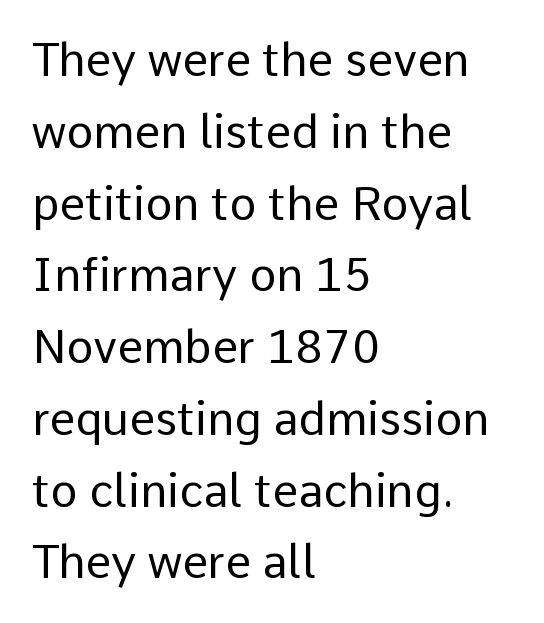
{"serif": "no", "italic": "no", "bold": "no", "weight": "regular", "width": "normal", "stroke_contrast": "low", "x_height": "medium", "monospaced": "no", "underline": "no", "align": "left", "line_spacing": "normal", "line_spacing_ratio": 1.56, "letter_spacing": "normal", "letter_spacing_em": 0.0, "glyph_px": 46}
